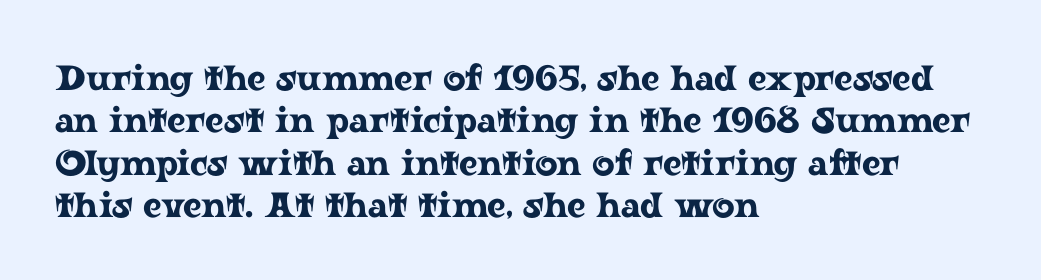
The image shows 35 px wide serif type, upright; set left-aligned, line spacing 1.21x, normal letter spacing, not underlined; low stroke contrast and a medium x-height.
